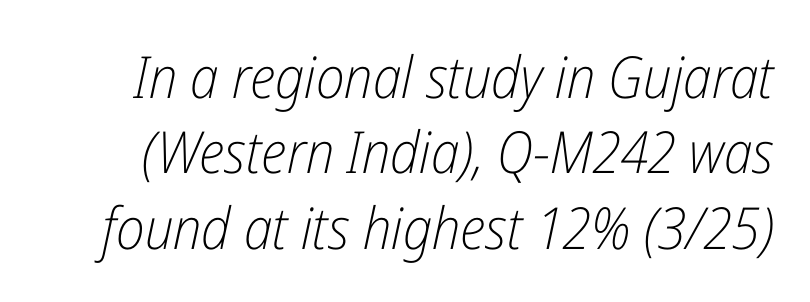
The image shows 58 px light, condensed type, italic (leaning right); set normal line spacing (1.3x), normal letter spacing, not underlined; low stroke contrast and a medium x-height.
